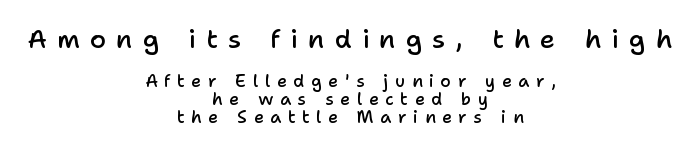
Stems and bowls a touch heavier than normal — semibold. This is the regular roman posture of the typeface. Nobody drew a line under any word here. Reading down the block, each line starts at a different indent, mirrored at its end. Scale decreases going downward across the two blocks.
